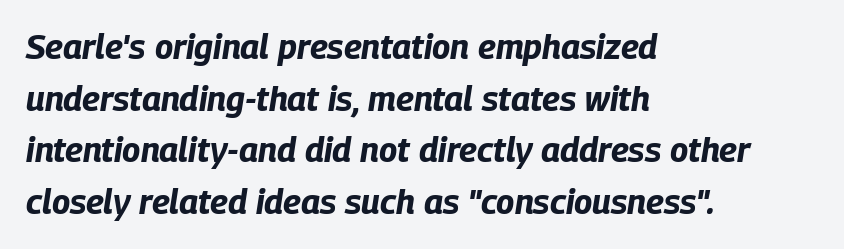
Q: Is the text bold? A: Yes.
Q: Is the text italic (slanted)? A: Yes, it leans right by about 9 degrees.
Q: Is the text underlined? A: No.
Q: How is the paragraph aligned? A: Left-aligned.
Q: Is the spacing between letters normal or unusually wide? A: Normal.
Q: Is the spacing between lines tight, normal or loose? A: Normal.
Q: Width (condensed, normal, or wide)? A: Condensed.
Q: Stroke contrast? A: Low.
Q: x-height? A: Large.
Q: Monospaced? A: No.
